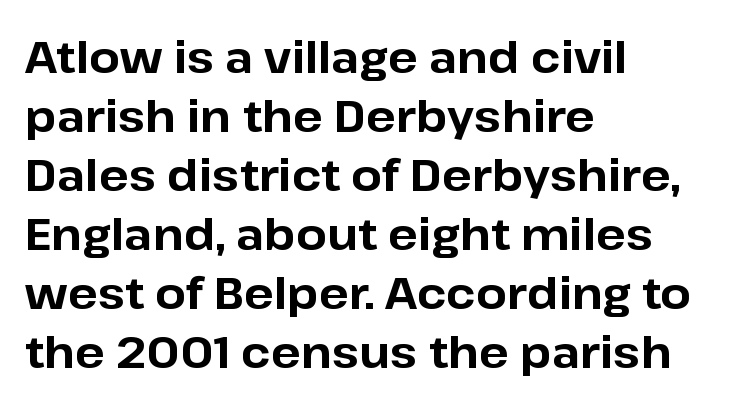
{"serif": "no", "italic": "no", "bold": "yes", "weight": "bold", "width": "normal", "stroke_contrast": "low", "x_height": "medium", "monospaced": "no", "underline": "no", "align": "left", "line_spacing": "normal", "line_spacing_ratio": 1.34, "letter_spacing": "normal", "letter_spacing_em": 0.0, "glyph_px": 44}
